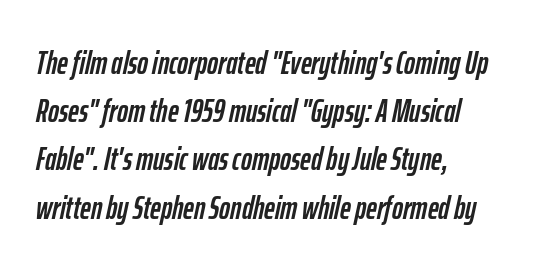
This rendering features lettering with no underline. Think of a printed novel: that variable character pitch is what you see here. The letters are slanted; this is an italic face. The tracking reads as untouched default to a designer's eye.
